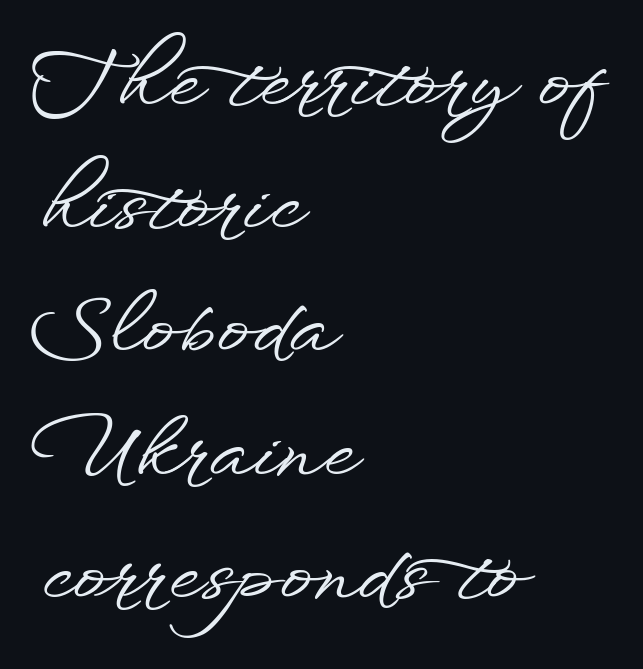
Q: Is the text italic (slanted)? A: Yes.
Q: Is the typeface a serif or a sans-serif typeface? A: Sans-serif.
Q: Is the text underlined? A: No.
Q: How is the paragraph aligned? A: Left-aligned.
Q: Is the spacing between letters normal or unusually wide? A: Normal.
Q: Is the spacing between lines tight, normal or loose? A: Normal.
Q: Width (condensed, normal, or wide)? A: Wide.
Q: Stroke contrast? A: Low.
Q: x-height? A: Small.
Q: Monospaced? A: No.
